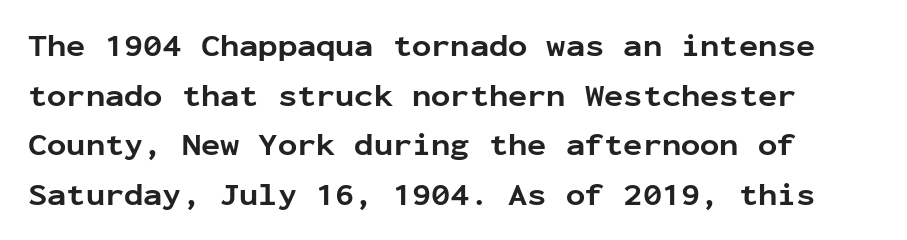
Q: Is the text bold? A: Yes.
Q: Is the text italic (slanted)? A: No, it is upright.
Q: Is the typeface a serif or a sans-serif typeface? A: Sans-serif.
Q: Is the text underlined? A: No.
Q: Is the spacing between letters normal or unusually wide? A: Normal.
Q: Is the spacing between lines tight, normal or loose? A: Normal.
Q: Width (condensed, normal, or wide)? A: Normal.
Q: Stroke contrast? A: Low.
Q: x-height? A: Medium.
Q: Monospaced? A: Yes.
